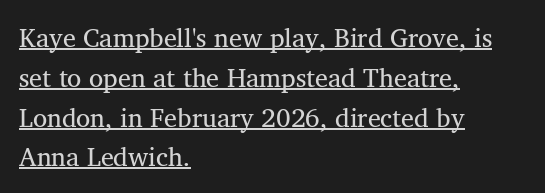
Q: Is the text italic (slanted)? A: No, it is upright.
Q: Is the text underlined? A: Yes.
Q: How is the paragraph aligned? A: Left-aligned.
Q: Is the spacing between letters normal or unusually wide? A: Normal.
Q: Is the spacing between lines tight, normal or loose? A: Normal.
